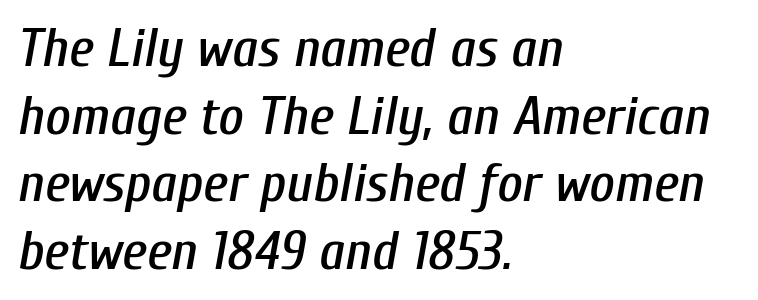
{"italic": "yes", "lean": "right", "slant_degrees": 10, "width": "condensed", "stroke_contrast": "low", "x_height": "medium", "monospaced": "no", "underline": "no", "align": "left", "line_spacing_ratio": 1.23, "letter_spacing": "normal", "letter_spacing_em": 0.0, "glyph_px": 55}
